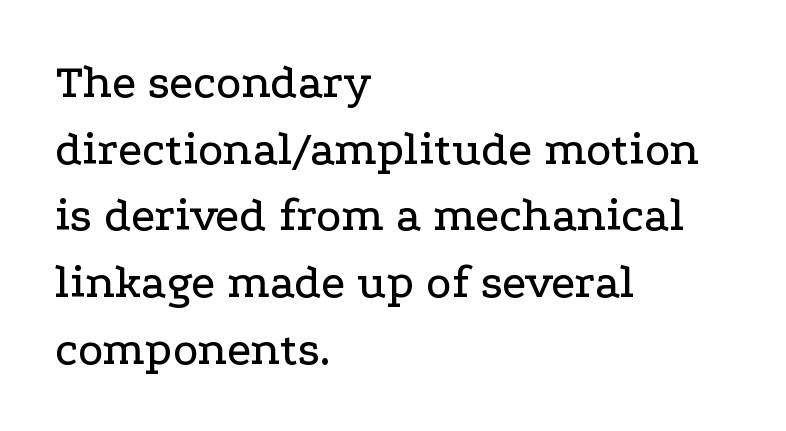
A bare baseline throughout the passage. You can tell from the footed stems that serif type was used. Vertically, the passage feels balanced, rows spaced as you'd expect. Tracking value appears to be zero — textbook default spacing.
